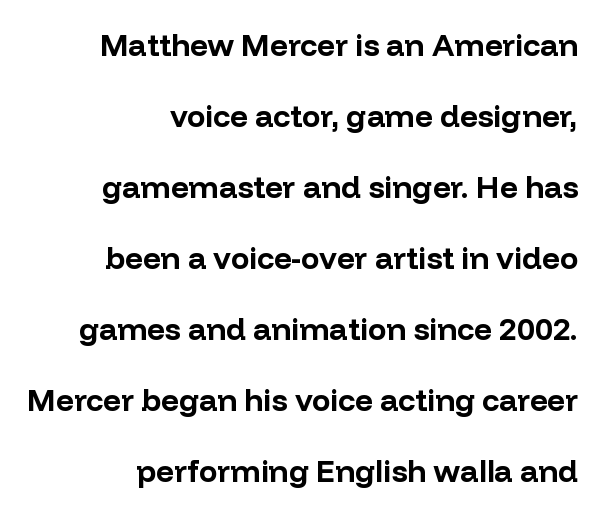
The image shows 31 px bold sans-serif type, upright; set right-aligned, loose line spacing (2.29x), normal letter spacing, not underlined; low stroke contrast and a medium x-height.
